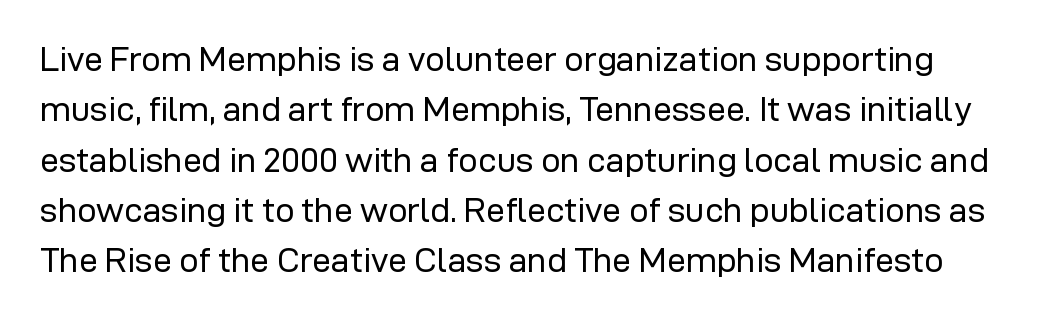
The image shows 34 px regular-weight sans-serif type, upright; set normal line spacing (1.48x), normal letter spacing, not underlined; low stroke contrast and a medium x-height.
